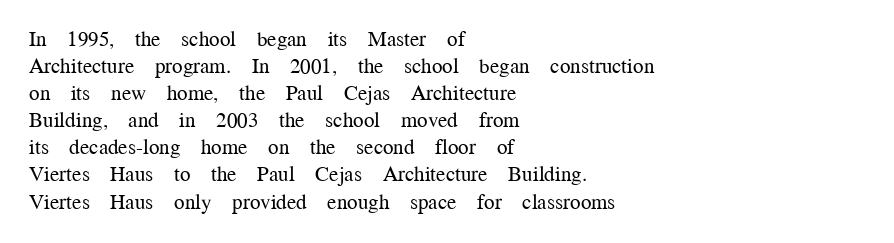
Q: Is the text bold? A: No.
Q: Is the text italic (slanted)? A: No, it is upright.
Q: Is the text underlined? A: No.
Q: How is the paragraph aligned? A: Left-aligned.
Q: Is the spacing between letters normal or unusually wide? A: Normal.
Q: Is the spacing between lines tight, normal or loose? A: Normal.
